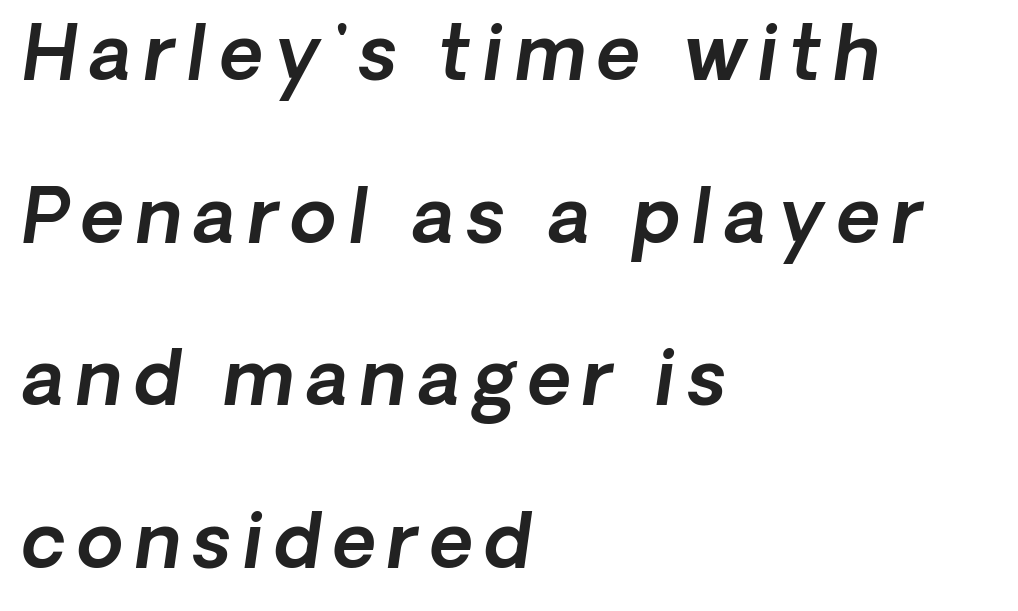
Q: Is the typeface a serif or a sans-serif typeface? A: Sans-serif.
Q: Is the text underlined? A: No.
Q: How is the paragraph aligned? A: Left-aligned.
Q: Is the spacing between lines tight, normal or loose? A: Loose.
Q: Width (condensed, normal, or wide)? A: Normal.
Q: x-height? A: Medium.
Q: Monospaced? A: No.
